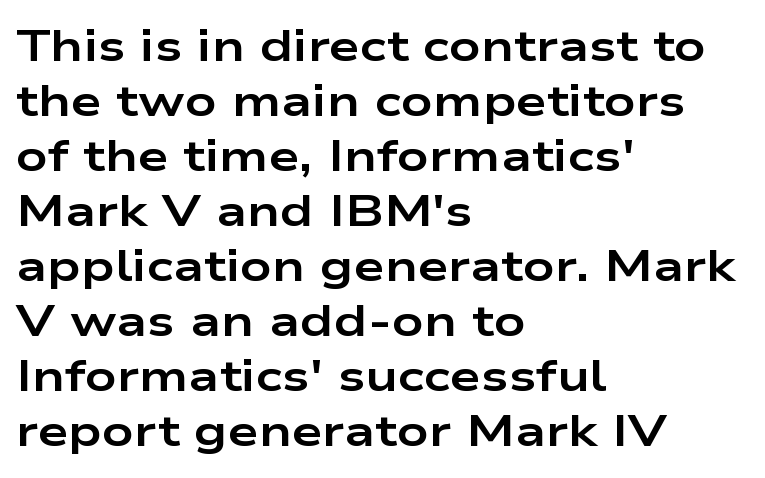
Q: Is the text bold? A: Yes.
Q: Is the text italic (slanted)? A: No, it is upright.
Q: Is the typeface a serif or a sans-serif typeface? A: Sans-serif.
Q: Is the text underlined? A: No.
Q: How is the paragraph aligned? A: Left-aligned.
Q: Is the spacing between letters normal or unusually wide? A: Normal.
Q: Is the spacing between lines tight, normal or loose? A: Normal.
Q: Width (condensed, normal, or wide)? A: Wide.
Q: Stroke contrast? A: Low.
Q: x-height? A: Medium.
Q: Monospaced? A: No.
